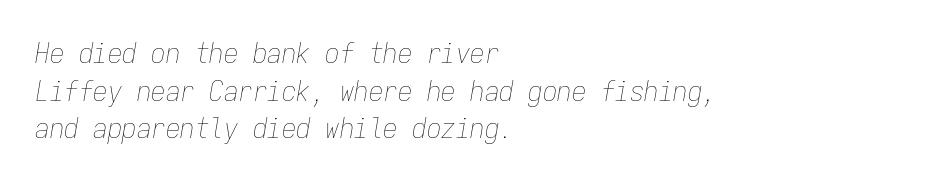
This sample is left-justified, so line endings fall wherever the words run out. No letter is thick-stroked: the sample isn't bold. Line spacing here is normal. Plain, unruled lines of type.
